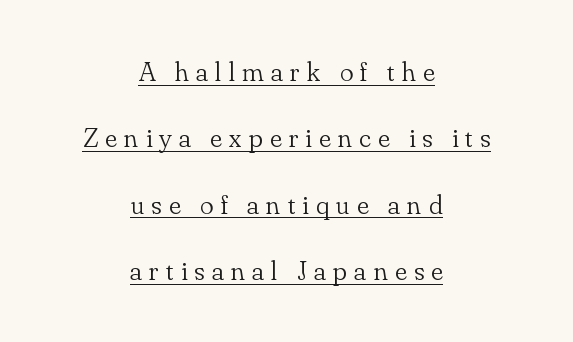
{"serif": "yes", "italic": "no", "bold": "no", "weight": "light", "width": "normal", "stroke_contrast": "low", "x_height": "small", "monospaced": "no", "underline": "yes", "align": "center", "line_spacing": "loose", "line_spacing_ratio": 2.37, "letter_spacing": "wide", "letter_spacing_em": 0.26, "glyph_px": 28}
